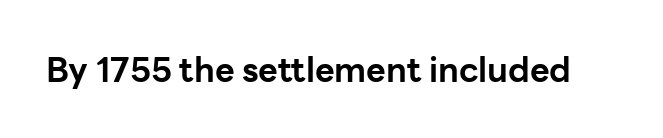
{"serif": "no", "italic": "no", "bold": "yes", "weight": "bold", "width": "normal", "stroke_contrast": "low", "x_height": "medium", "monospaced": "no", "underline": "no", "letter_spacing": "normal", "letter_spacing_em": 0.0, "glyph_px": 34}
